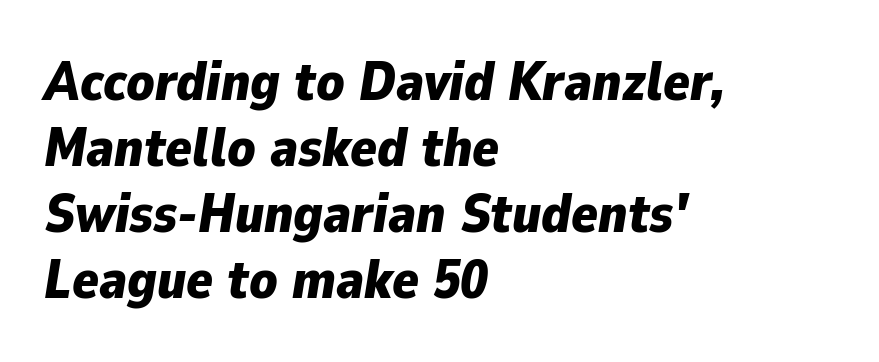
Notice how thick the strokes are: this is what a full bold looks like. Horizontal alignment here is leftward, the default for most running prose. Quick note: italic. This sample has the flowing, uneven cadence of proportional lettering.
